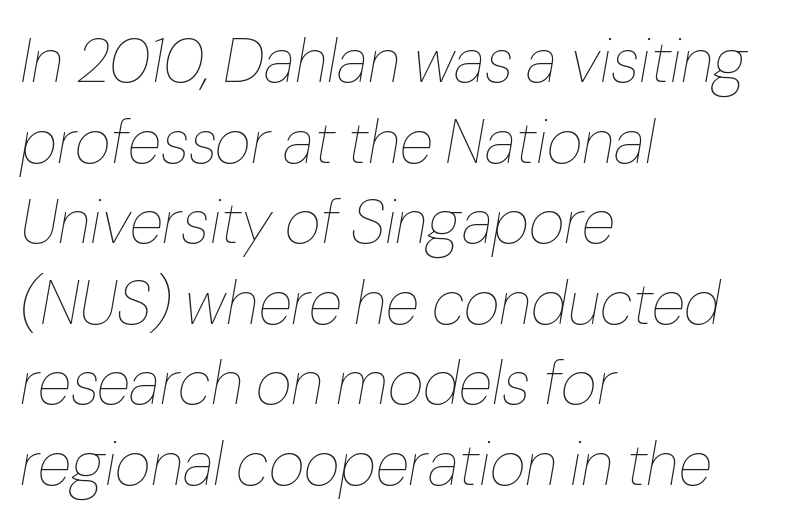
Quick note: italic. A typesetter would call this proportional, since set widths differ per character. These lines stack with their left ends in a neat column. Unbolded letterforms with no extra heft.
